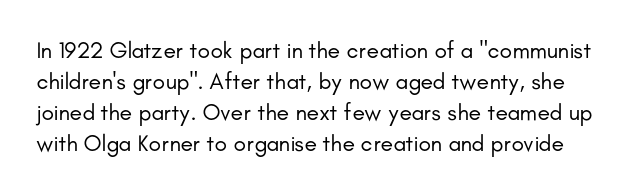
Q: Is the text bold? A: No.
Q: Is the text italic (slanted)? A: No, it is upright.
Q: Is the text underlined? A: No.
Q: Is the spacing between letters normal or unusually wide? A: Normal.
Q: Is the spacing between lines tight, normal or loose? A: Normal.
